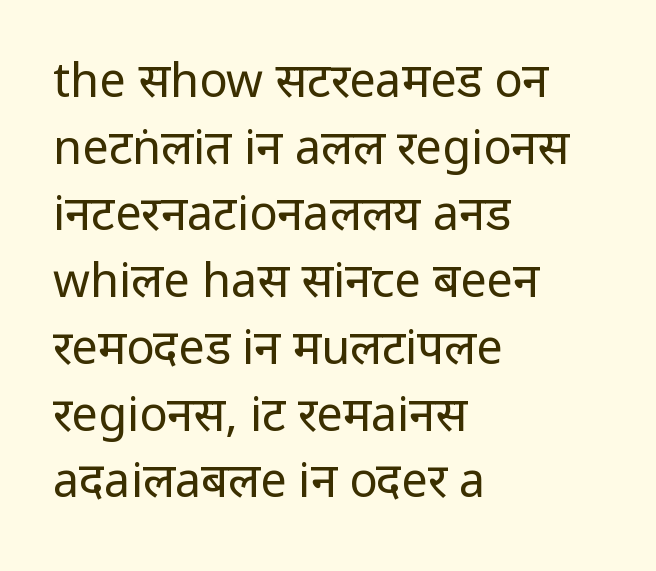
{"serif": "no", "italic": "no", "bold": "no", "weight": "regular", "width": "condensed", "stroke_contrast": "low", "x_height": "large", "monospaced": "no", "underline": "no", "align": "left", "line_spacing": "normal", "line_spacing_ratio": 1.42, "letter_spacing": "normal", "letter_spacing_em": 0.0, "glyph_px": 47}
